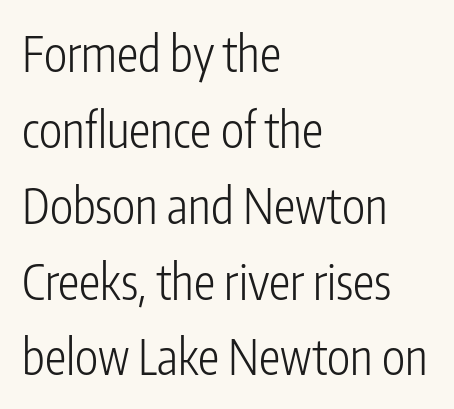
Leading: standard. Leftover space on each line is placed entirely after the last word. Check where the strokes stop: nothing finishes them off — pure sans. No word sits above an underline. Is the stroke heavy? The answer is a plain regular-or-lighter.
